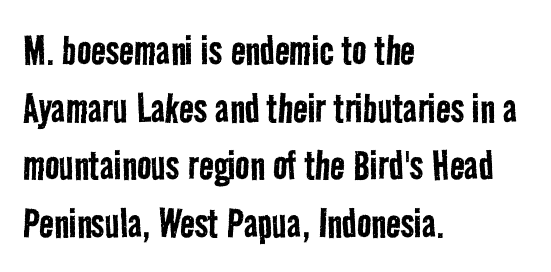
{"serif": "no", "bold": "no", "weight": "regular", "width": "condensed", "stroke_contrast": "low", "x_height": "medium", "monospaced": "no", "underline": "no", "align": "left", "line_spacing_ratio": 1.2, "letter_spacing": "normal", "letter_spacing_em": 0.0, "glyph_px": 48}
